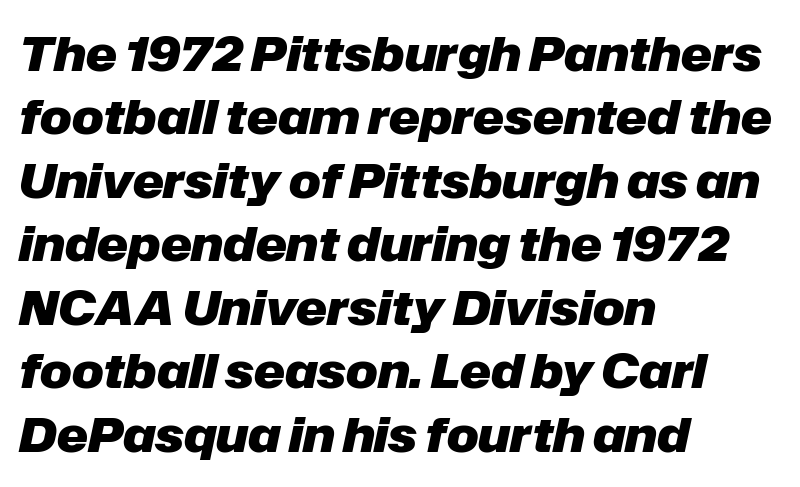
These words are printed bold, with thick strokes throughout. You could call the tracking neutral — neither tight nor loose. This rendering features lettering with no underline. The face used here has a pronounced slope to its letters.
